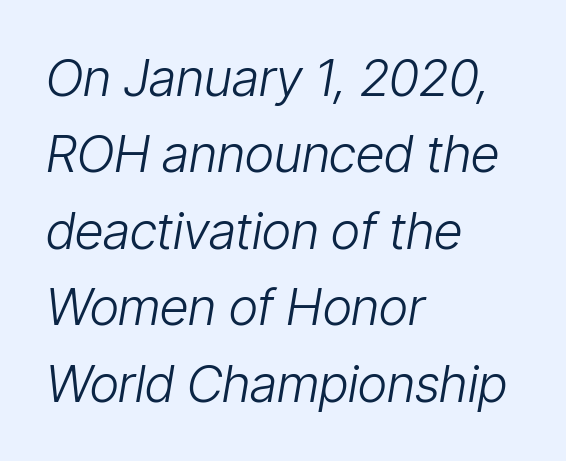
The image shows 51 px light, condensed type, italic (leaning right); set left-aligned, normal line spacing (1.5x), normal letter spacing, not underlined; low stroke contrast and a medium x-height.
